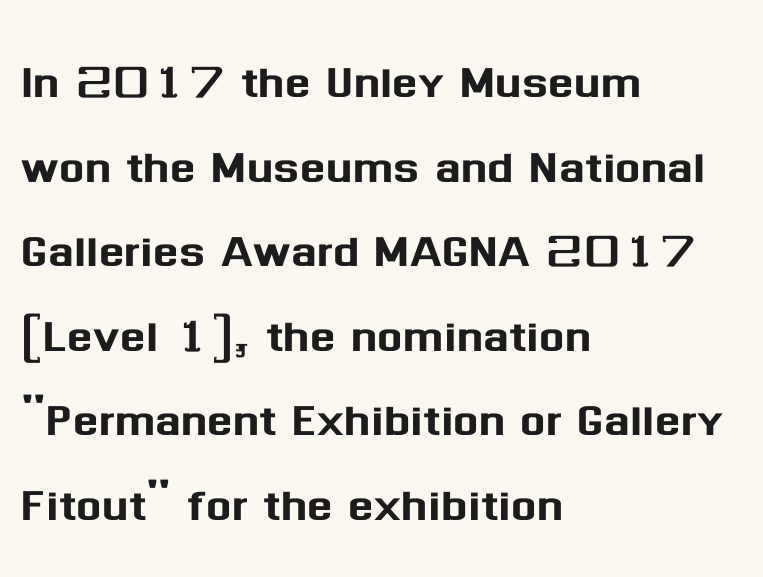
The image shows 60 px sans-serif type, upright; set left-aligned, normal line spacing (1.41x), normal letter spacing, not underlined; medium stroke contrast and a medium x-height.
